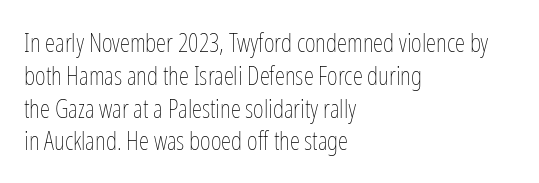
The image shows 26 px text type, upright; set left-aligned, normal line spacing (1.26x), normal letter spacing, not underlined.
